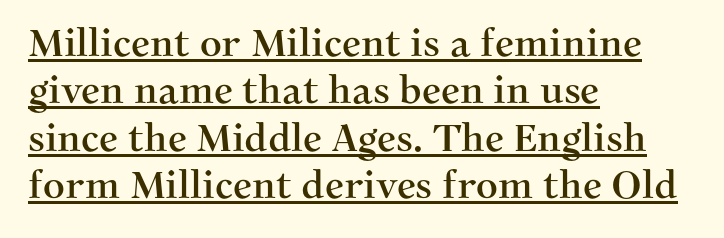
Rows of type keep a routine distance in the vertical direction. Tracking value appears to be zero — textbook default spacing. If you drew a ruler down the left edge, every line would touch it. This is roman type, the default non-slanted kind.
